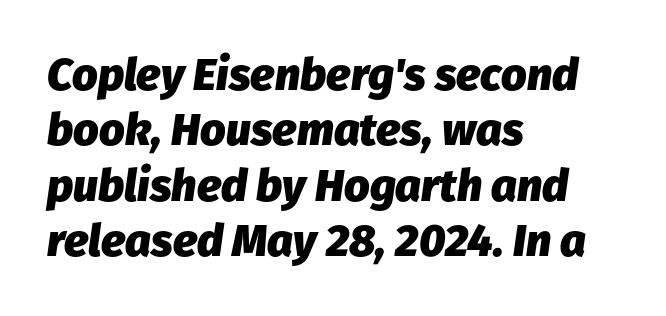
Heavy-handed strokes throughout: this text is bold. Lines of text with bare space underneath. Is this a fixed-width face? No — the glyphs have proportional, varying widths. Left-aligned paragraph, ragged on the right. Style check: oblique. Characters follow at the spacing the type designer built in.
